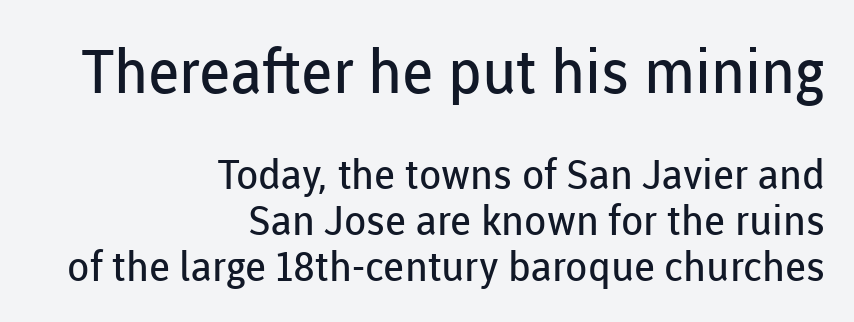
{"serif": "no", "italic": "no", "bold": "no", "weight": "regular", "width": "normal", "stroke_contrast": "low", "x_height": "medium", "monospaced": "no", "underline": "no", "align": "right", "line_spacing": "tight", "line_spacing_ratio": 1.12, "letter_spacing": "normal", "letter_spacing_em": 0.0, "larger_block": "first", "size_ratio": 1.49, "glyph_px": 61}
